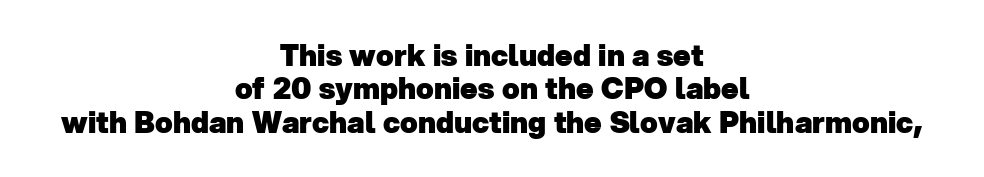
The image shows 29 px heavy sans-serif type; set centered, tight line spacing (1.15x), normal letter spacing, not underlined; low stroke contrast and a medium x-height.
